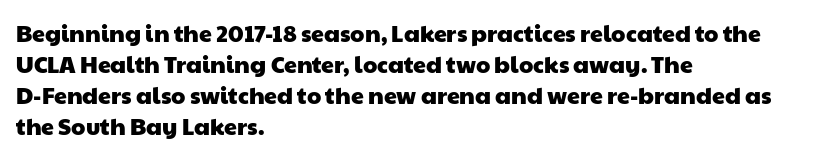
Characters follow at the spacing the type designer built in. Reading down the column, the eye jumps a familiar distance to each next line. Beneath every word, the page is bare. The typesetter chose a ragged-right arrangement here.
